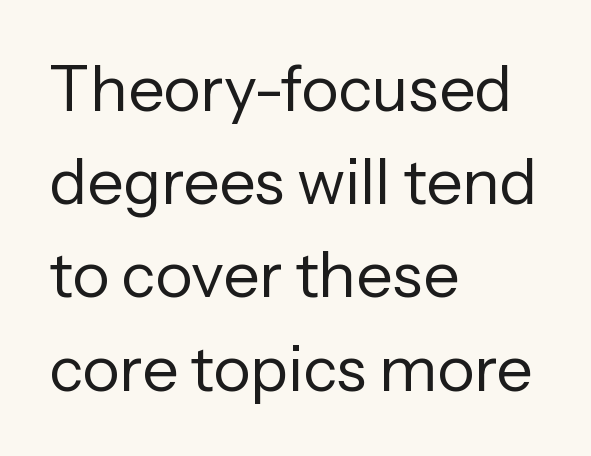
Q: Is the text bold? A: No.
Q: Is the text italic (slanted)? A: No, it is upright.
Q: Is the typeface a serif or a sans-serif typeface? A: Sans-serif.
Q: Is the text underlined? A: No.
Q: How is the paragraph aligned? A: Left-aligned.
Q: Is the spacing between letters normal or unusually wide? A: Normal.
Q: Is the spacing between lines tight, normal or loose? A: Normal.
Q: Width (condensed, normal, or wide)? A: Normal.
Q: Stroke contrast? A: Low.
Q: x-height? A: Medium.
Q: Monospaced? A: No.
